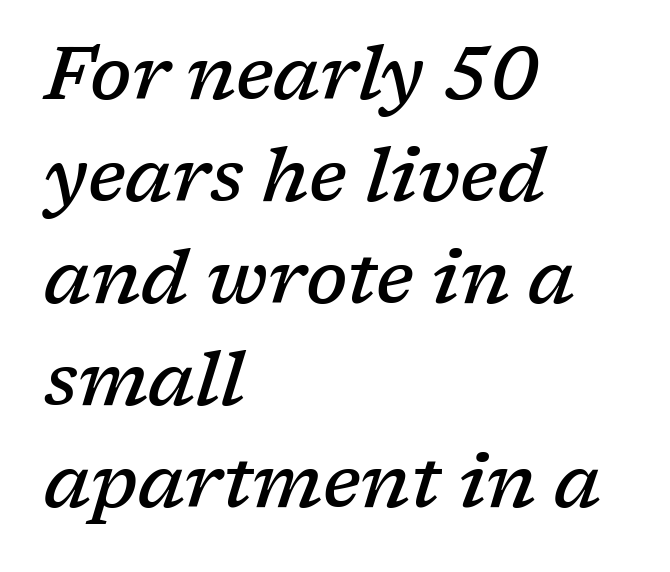
The image shows 74 px semibold serif type, italic (leaning right); set left-aligned, normal line spacing (1.38x), normal letter spacing, not underlined; low stroke contrast and a medium x-height.
